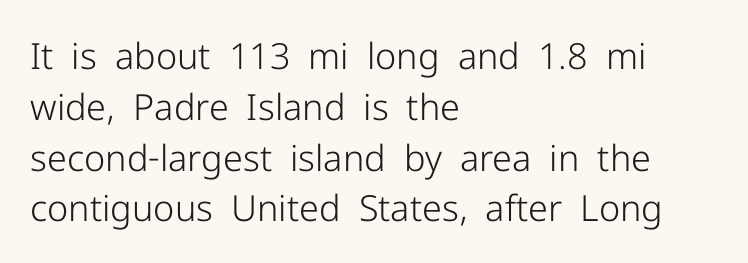
Descenders hang freely into open space. Horizontal alignment here is leftward, the default for most running prose. Ink coverage per letter is moderate at most. The letters stand upright; this is a roman face. Is there much room between lines? A standard amount, neither cramped nor airy. Characters follow at the spacing the type designer built in.
